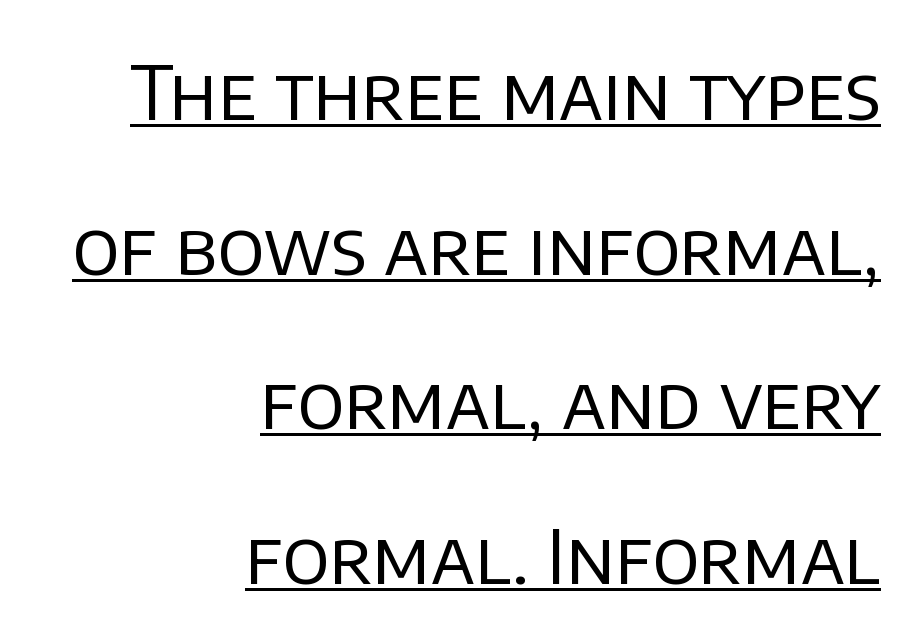
Spacing verdict: proportional, widths tailored to each character. These lines are set flush right with a ragged left edge. Do the letters lean? They stand straight. Examine the stroke ends and you'll find no serifs. A typesetter would call this zero additional tracking. Decoration check: the copy is underlined.
